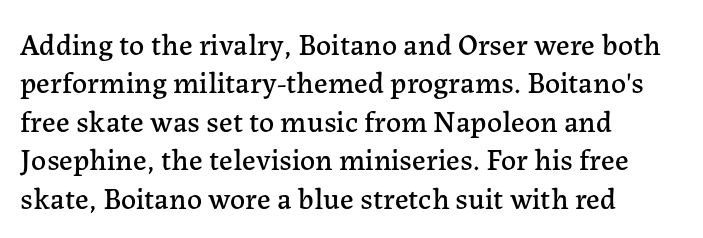
Type without underlining. Check where the strokes stop: tiny serifs finish them off. The face used here is proportionally spaced, like ordinary book or web type. Line starts are locked; line ends wander.
